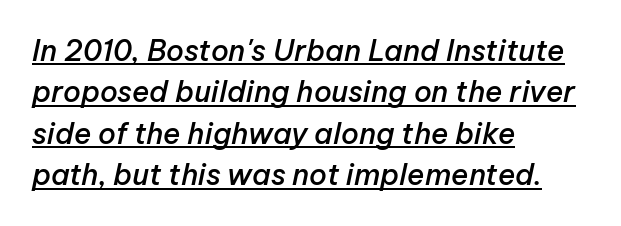
Q: Is the text bold? A: Semi-bold.
Q: Is the text italic (slanted)? A: Yes, it leans right by about 12 degrees.
Q: Is the text underlined? A: Yes.
Q: How is the paragraph aligned? A: Left-aligned.
Q: Is the spacing between letters normal or unusually wide? A: Normal.
Q: Is the spacing between lines tight, normal or loose? A: Normal.
Q: Width (condensed, normal, or wide)? A: Normal.
Q: Stroke contrast? A: Low.
Q: x-height? A: Medium.
Q: Monospaced? A: No.
